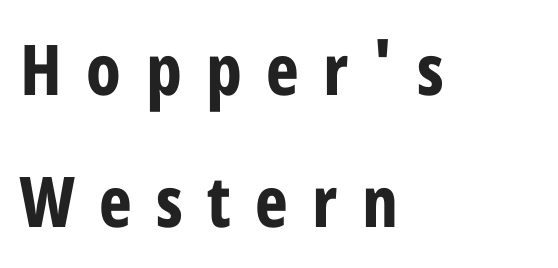
The image shows 70 px bold, condensed sans-serif type, upright; set left-aligned, line spacing 1.88x, unusually wide letter spacing (+0.35 em), not underlined; low stroke contrast and a medium x-height.
